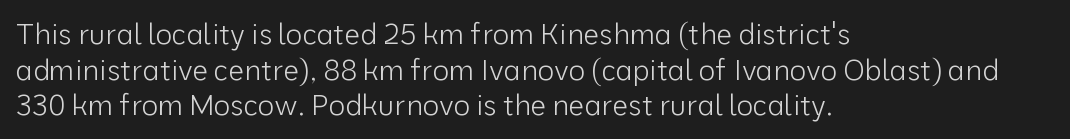
{"serif": "no", "italic": "no", "bold": "no", "weight": "light", "width": "normal", "stroke_contrast": "low", "x_height": "medium", "monospaced": "no", "underline": "no", "align": "left", "line_spacing": "normal", "line_spacing_ratio": 1.27, "letter_spacing": "normal", "letter_spacing_em": 0.0, "glyph_px": 28}
